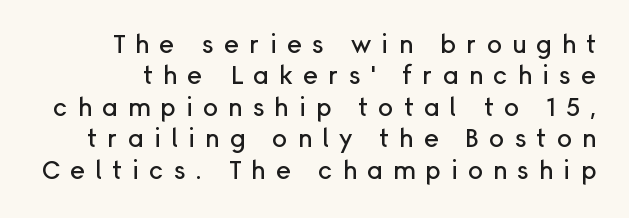
Q: Is the text italic (slanted)? A: No, it is upright.
Q: Is the text underlined? A: No.
Q: Is the spacing between letters normal or unusually wide? A: Unusually wide.
Q: Is the spacing between lines tight, normal or loose? A: Normal.
